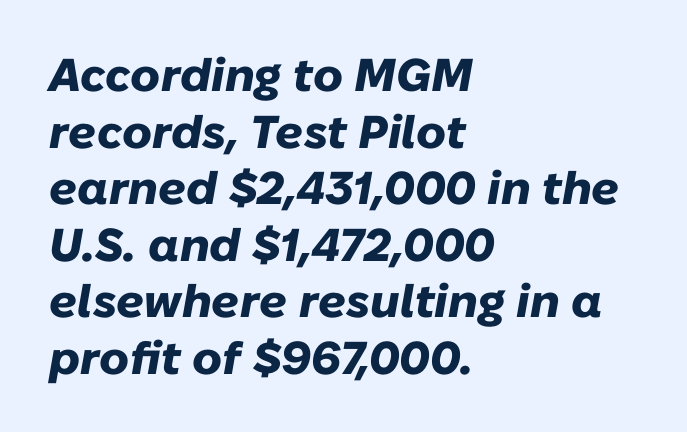
This rendering features lettering with no underline. Looks like regular typesetting: each glyph gets only the width it needs. Every character sits at an angle, as italics do. These lines stack with their left ends in a neat column. Compared with typical body copy, the letter spacing here is the same.
